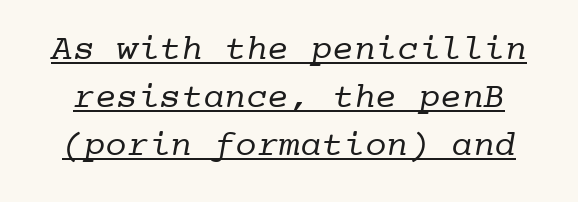
The image shows 36 px regular-weight serif type, monospaced; set normal line spacing (1.34x), normal letter spacing, underlined; low stroke contrast and a medium x-height.
